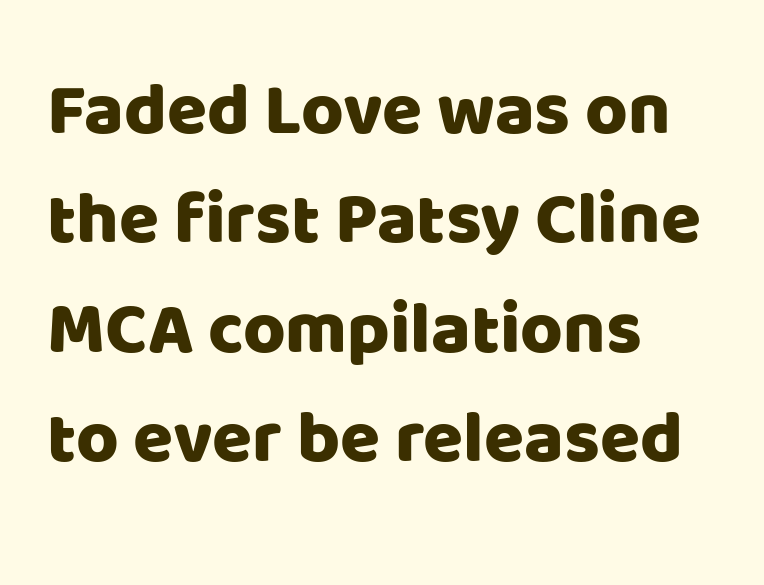
Do the letters lean? They stand straight. Lines of text with bare space underneath. Default kerning and tracking; the words read as compact shapes. Reading down the block, your eye returns to a fixed left position each line. Character widths vary here, with narrow letters taking less room than wide ones.
